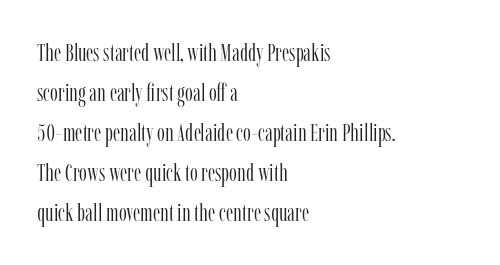
The image shows 25 px text type, upright; set left-aligned, normal line spacing (1.6x), normal letter spacing, not underlined.
